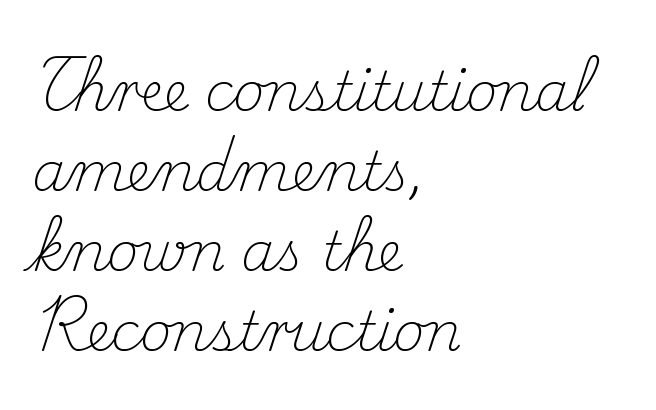
Q: Is the text bold? A: No.
Q: Is the text italic (slanted)? A: Yes.
Q: Is the typeface a serif or a sans-serif typeface? A: Serif.
Q: Is the text underlined? A: No.
Q: How is the paragraph aligned? A: Left-aligned.
Q: Is the spacing between letters normal or unusually wide? A: Normal.
Q: Is the spacing between lines tight, normal or loose? A: Normal.
Q: Width (condensed, normal, or wide)? A: Normal.
Q: Stroke contrast? A: Medium.
Q: x-height? A: Small.
Q: Monospaced? A: No.
